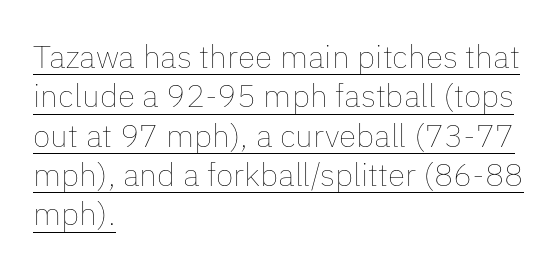
{"italic": "no", "bold": "no", "weight": "thin", "width": "normal", "stroke_contrast": "low", "x_height": "medium", "monospaced": "no", "underline": "yes", "align": "left", "line_spacing_ratio": 1.23, "letter_spacing": "normal", "letter_spacing_em": 0.0, "glyph_px": 32}
